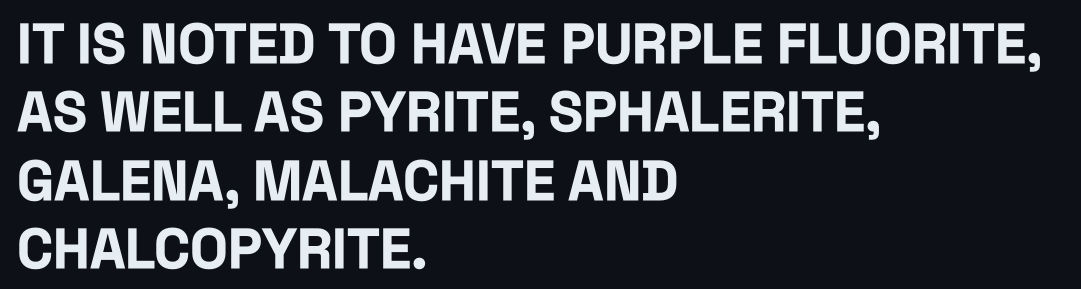
{"serif": "no", "italic": "no", "bold": "yes", "weight": "bold", "width": "condensed", "stroke_contrast": "low", "x_height": "large", "monospaced": "no", "underline": "no", "align": "left", "line_spacing_ratio": 1.22, "letter_spacing": "normal", "letter_spacing_em": 0.0, "glyph_px": 56}
